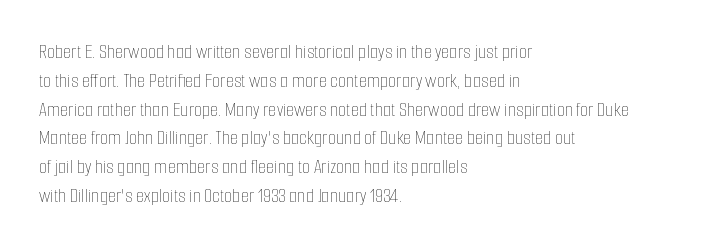
Q: Is the text bold? A: No.
Q: Is the text italic (slanted)? A: No, it is upright.
Q: Is the text underlined? A: No.
Q: How is the paragraph aligned? A: Left-aligned.
Q: Is the spacing between letters normal or unusually wide? A: Normal.
Q: Is the spacing between lines tight, normal or loose? A: Normal.
